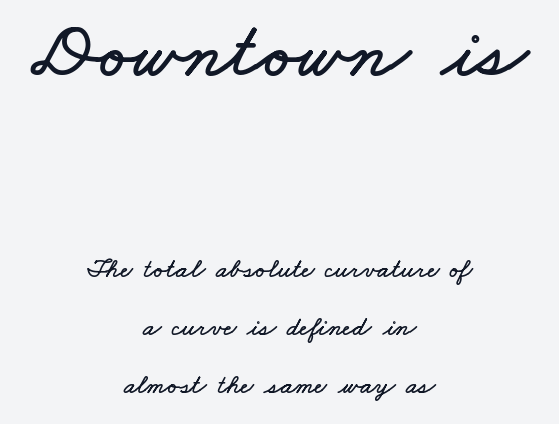
{"width": "wide", "stroke_contrast": "low", "x_height": "small", "monospaced": "no", "underline": "no", "align": "center", "line_spacing": "loose", "line_spacing_ratio": 2.16, "letter_spacing": "normal", "letter_spacing_em": 0.0, "larger_block": "first", "size_ratio": 2.96, "glyph_px": 80}
